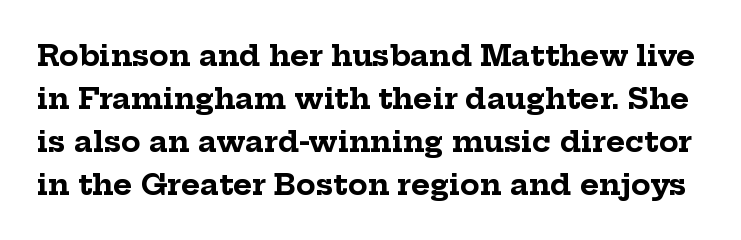
{"serif": "yes", "italic": "no", "bold": "yes", "weight": "bold", "width": "normal", "stroke_contrast": "low", "x_height": "medium", "monospaced": "no", "underline": "no", "line_spacing": "normal", "line_spacing_ratio": 1.48, "letter_spacing": "normal", "letter_spacing_em": 0.0, "glyph_px": 29}
